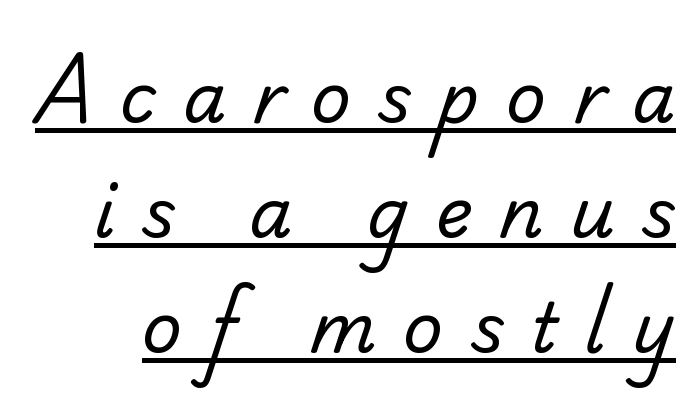
The image shows 69 px regular-weight sans-serif type; set normal line spacing (1.67x), unusually wide letter spacing (+0.39 em), underlined; low stroke contrast and a small x-height.
